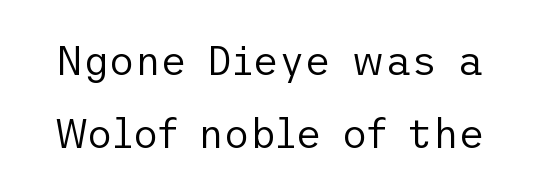
{"serif": "no", "italic": "no", "bold": "no", "weight": "regular", "width": "normal", "stroke_contrast": "low", "x_height": "medium", "underline": "no", "line_spacing_ratio": 1.82, "letter_spacing": "normal", "letter_spacing_em": 0.0, "glyph_px": 40}
